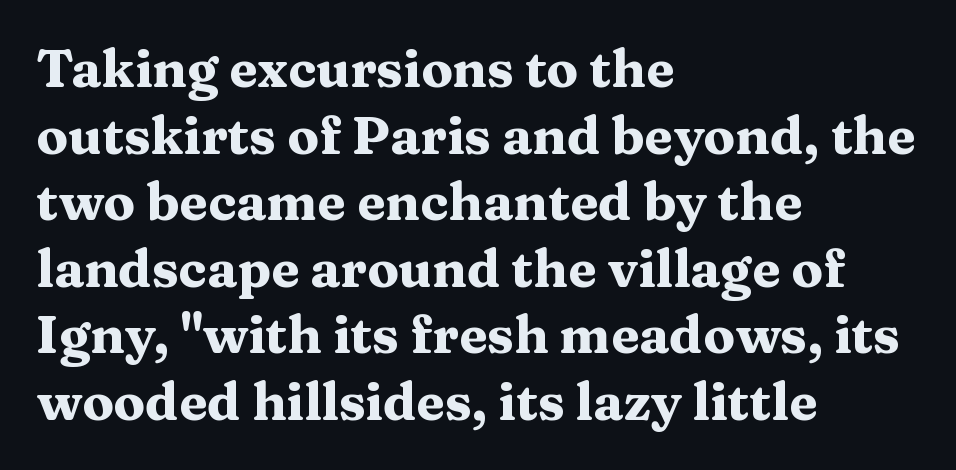
These lines are rendered in a variable-pitch font. All the whitespace from short lines collects on the right. Chunky letters — that's bold for sure. The typeface chosen for these lines features serifs. The specimen omits any rule beneath the text block's lines.
